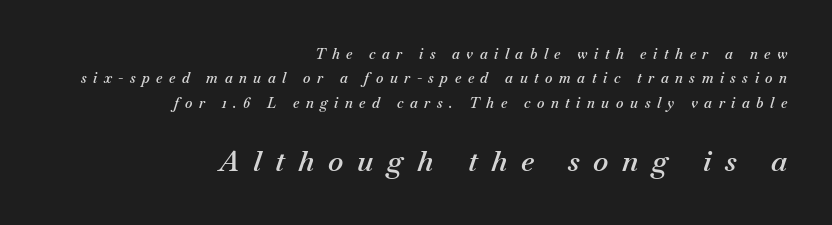
The image shows 29 px semibold type, italic (leaning right); set right-aligned, line spacing 1.75x, unusually wide letter spacing (+0.47 em), not underlined; the second (bottom) block is 2.07x larger; medium stroke contrast and a small x-height.
